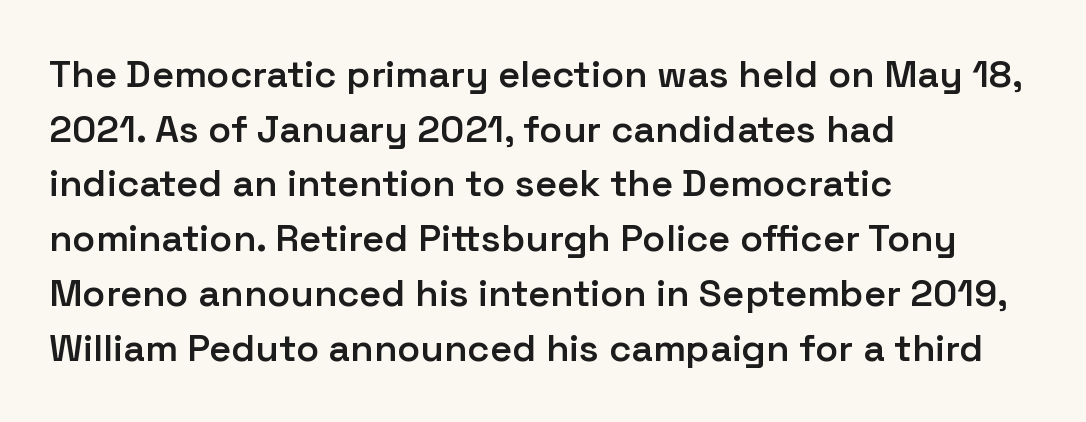
{"serif": "no", "italic": "no", "bold": "semi", "weight": "semibold", "width": "normal", "stroke_contrast": "low", "x_height": "medium", "monospaced": "no", "underline": "no", "align": "left", "line_spacing": "normal", "line_spacing_ratio": 1.44, "letter_spacing": "normal", "letter_spacing_em": 0.0, "glyph_px": 38}
